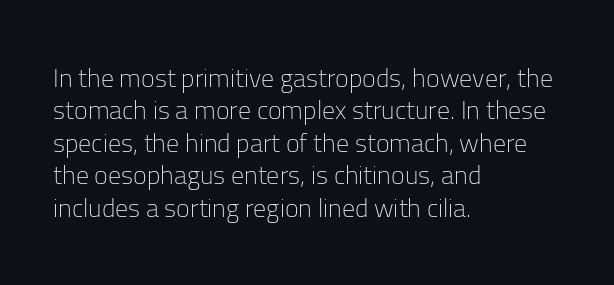
Line spacing here is normal. Nobody touched the tracking dial on this one. Quick note: underline off. Designer's note — italics off, roman on. The lines are quadded left.
